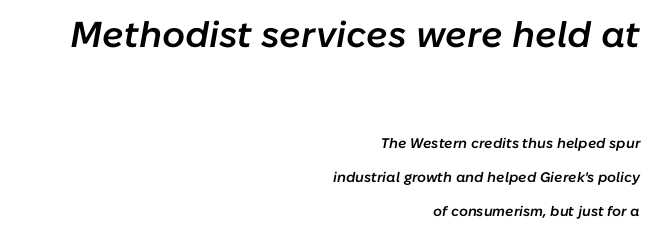
Notice the strokes are somewhat thickened but not fully heavy: this is a semibold. Every character sits at an angle, as italics do. Descenders are the only things crossing below the line. Proportional: the letters do not fall into vertical columns. This sample is right-justified, so line beginnings fall wherever the words allow. Inter-character spacing is left at the font's built-in metrics.
